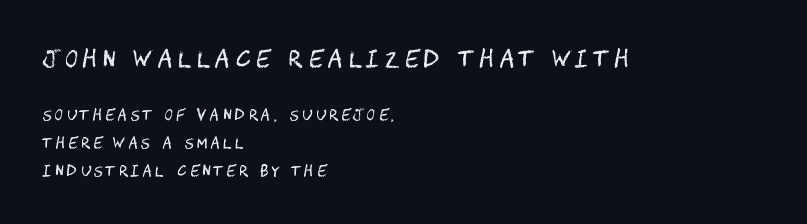
The image shows 22 px text type, upright; set left-aligned, loose line spacing (1.99x), unusually wide letter spacing (+0.26 em), not underlined; the first (top) block is 1.57x larger.
